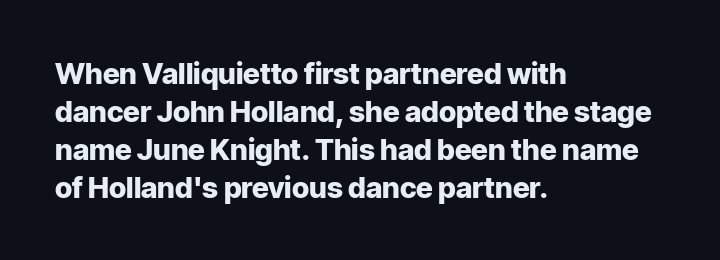
{"serif": "no", "italic": "no", "bold": "yes", "weight": "heavy", "width": "normal", "stroke_contrast": "low", "x_height": "medium", "monospaced": "no", "underline": "no", "align": "left", "line_spacing": "normal", "line_spacing_ratio": 1.31, "letter_spacing": "normal", "letter_spacing_em": 0.0, "glyph_px": 29}
